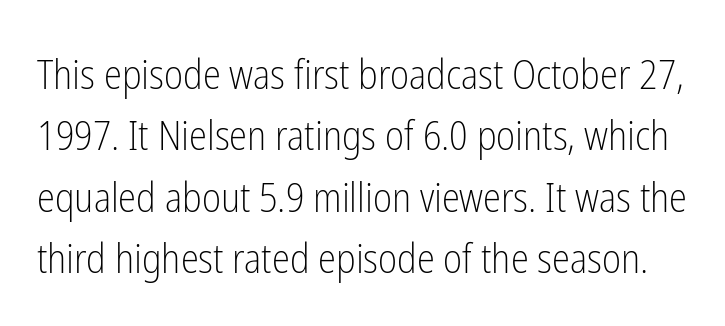
The image shows 41 px light, condensed sans-serif type, upright; set normal line spacing (1.5x), normal letter spacing, not underlined; low stroke contrast and a medium x-height.
